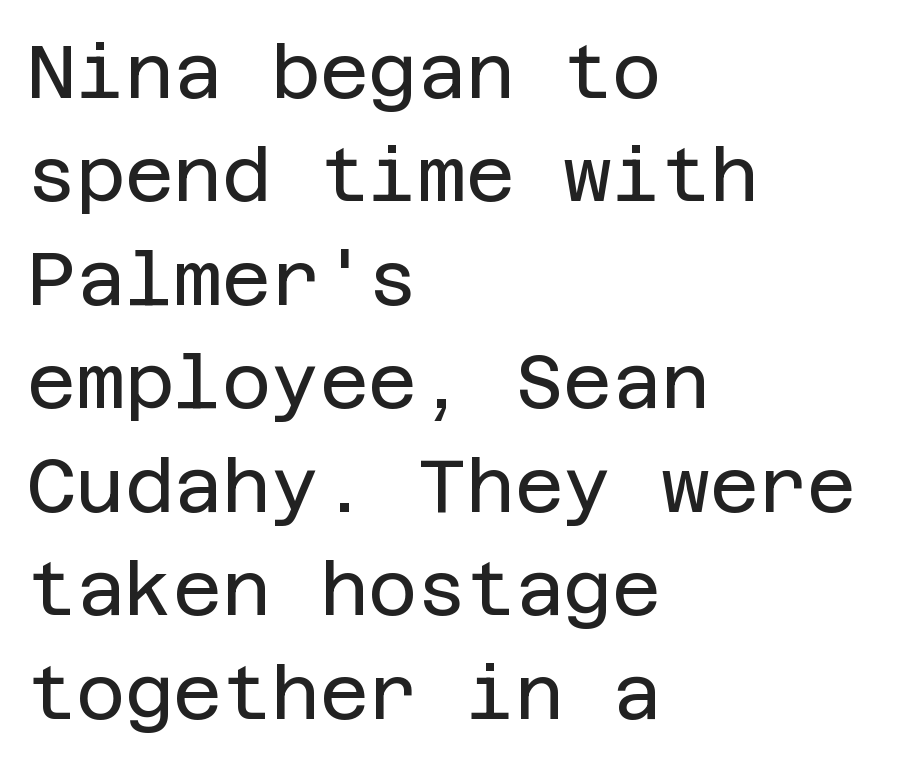
Q: Is the text bold? A: No.
Q: Is the text italic (slanted)? A: No, it is upright.
Q: Is the typeface a serif or a sans-serif typeface? A: Sans-serif.
Q: Is the text underlined? A: No.
Q: How is the paragraph aligned? A: Left-aligned.
Q: Is the spacing between letters normal or unusually wide? A: Normal.
Q: Is the spacing between lines tight, normal or loose? A: Normal.
Q: Width (condensed, normal, or wide)? A: Normal.
Q: Stroke contrast? A: Low.
Q: x-height? A: Large.
